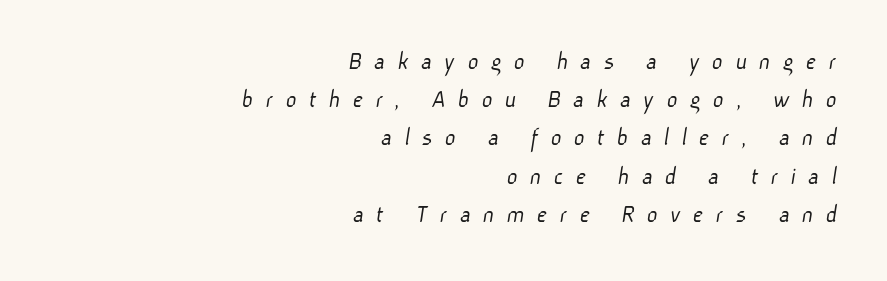
The image shows 26 px text type; set right-aligned, normal line spacing (1.47x), unusually wide letter spacing (+0.47 em), not underlined.
